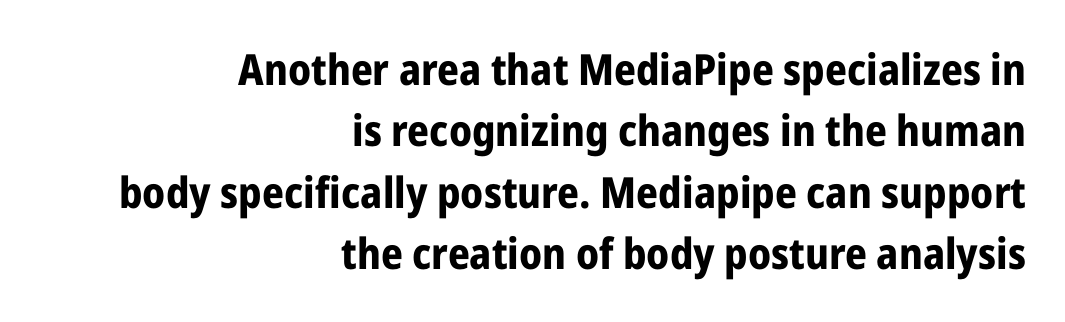
{"serif": "no", "italic": "no", "bold": "yes", "weight": "bold", "width": "condensed", "stroke_contrast": "low", "x_height": "medium", "monospaced": "no", "underline": "no", "align": "right", "line_spacing": "normal", "line_spacing_ratio": 1.43, "letter_spacing": "normal", "letter_spacing_em": 0.0, "glyph_px": 43}
